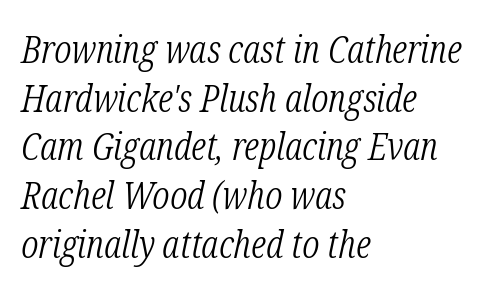
Q: Is the text bold? A: No.
Q: Is the text italic (slanted)? A: Yes, it leans right by about 12 degrees.
Q: Is the typeface a serif or a sans-serif typeface? A: Serif.
Q: Is the text underlined? A: No.
Q: How is the paragraph aligned? A: Left-aligned.
Q: Is the spacing between letters normal or unusually wide? A: Normal.
Q: Is the spacing between lines tight, normal or loose? A: Normal.
Q: Width (condensed, normal, or wide)? A: Condensed.
Q: Stroke contrast? A: Low.
Q: x-height? A: Medium.
Q: Monospaced? A: No.
